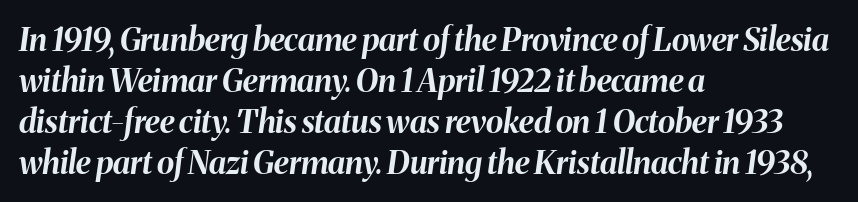
{"italic": "yes", "lean": "right", "slant_degrees": 8, "bold": "yes", "weight": "bold", "width": "normal", "stroke_contrast": "medium", "x_height": "medium", "monospaced": "no", "underline": "no", "align": "left", "line_spacing": "normal", "line_spacing_ratio": 1.28, "letter_spacing": "normal", "letter_spacing_em": 0.0, "glyph_px": 32}
